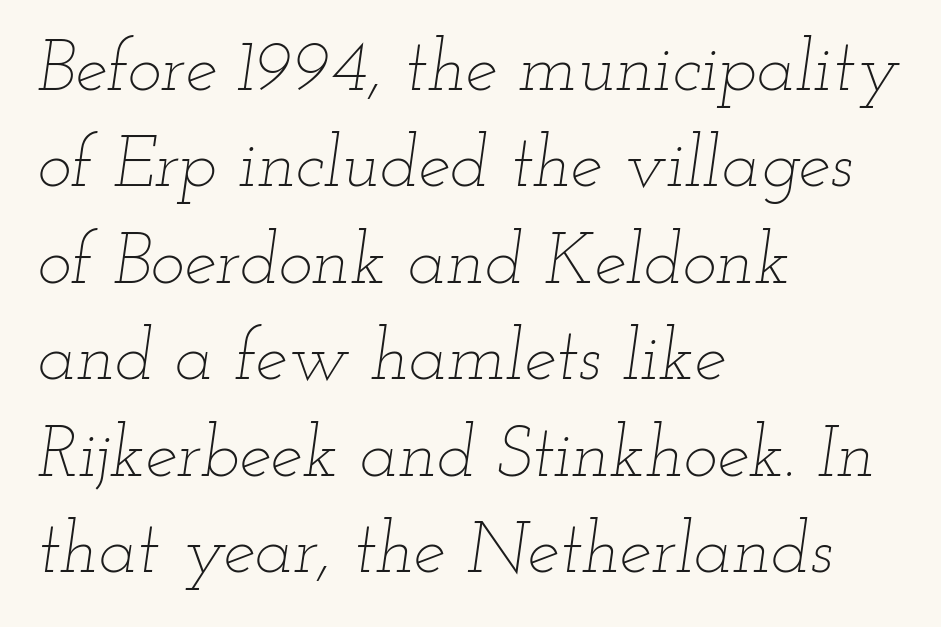
The passage shown leans; its letterforms are oblique. Casual observation: everything's shoved over to the left. Is there much room between lines? A standard amount, neither cramped nor airy. Honestly, the letter spacing is just normal — you wouldn't notice it.
